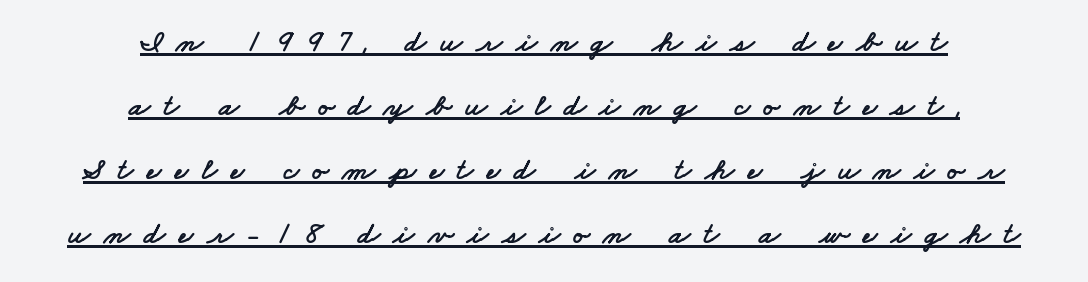
{"serif": "no", "width": "wide", "stroke_contrast": "low", "x_height": "small", "monospaced": "no", "underline": "yes", "align": "center", "line_spacing": "loose", "line_spacing_ratio": 2.06, "letter_spacing": "wide", "letter_spacing_em": 0.43, "glyph_px": 31}
